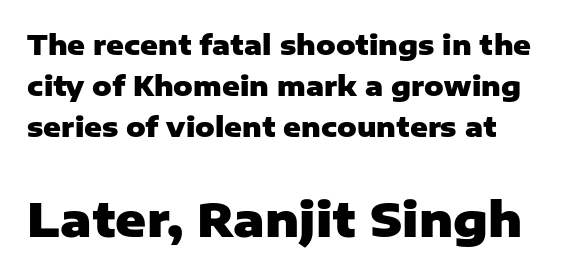
The image shows 47 px heavy sans-serif type, upright; set normal line spacing (1.52x), normal letter spacing, not underlined; the second (bottom) block is 1.74x larger; low stroke contrast and a medium x-height.
